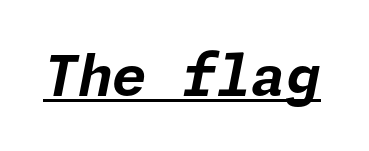
The glyphs are accompanied by a horizontal stroke just below them. A typesetter would call this zero additional tracking. What weight is shown? A full bold with thick strokes. Style check: oblique.
